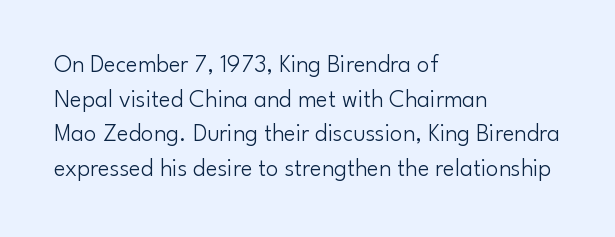
Q: Is the text bold? A: No.
Q: Is the text italic (slanted)? A: No, it is upright.
Q: Is the text underlined? A: No.
Q: How is the paragraph aligned? A: Left-aligned.
Q: Is the spacing between letters normal or unusually wide? A: Normal.
Q: Is the spacing between lines tight, normal or loose? A: Normal.
